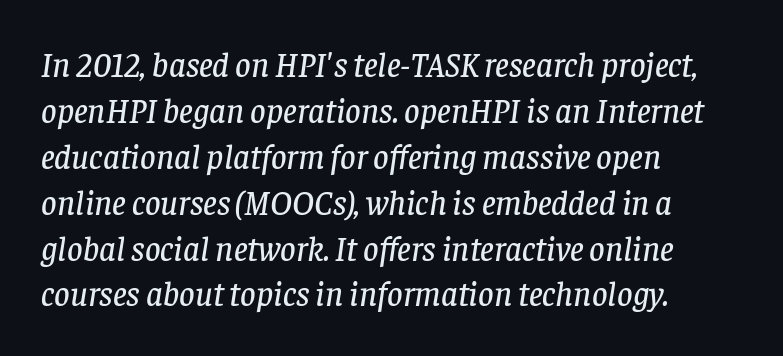
The image shows 34 px serif type, italic (leaning right); set left-aligned, normal line spacing (1.35x), normal letter spacing, not underlined; low stroke contrast and a large x-height.
